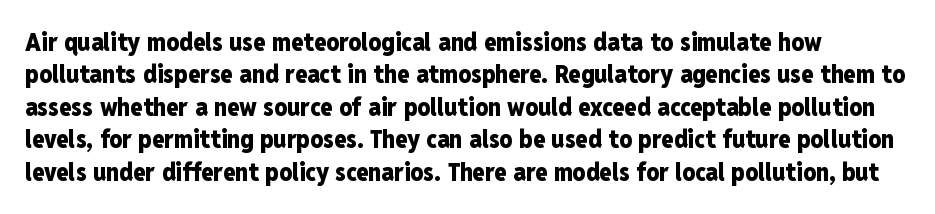
{"italic": "no", "bold": "yes", "underline": "no", "align": "left", "line_spacing": "normal", "line_spacing_ratio": 1.3, "letter_spacing": "normal", "letter_spacing_em": 0.0, "glyph_px": 25}
